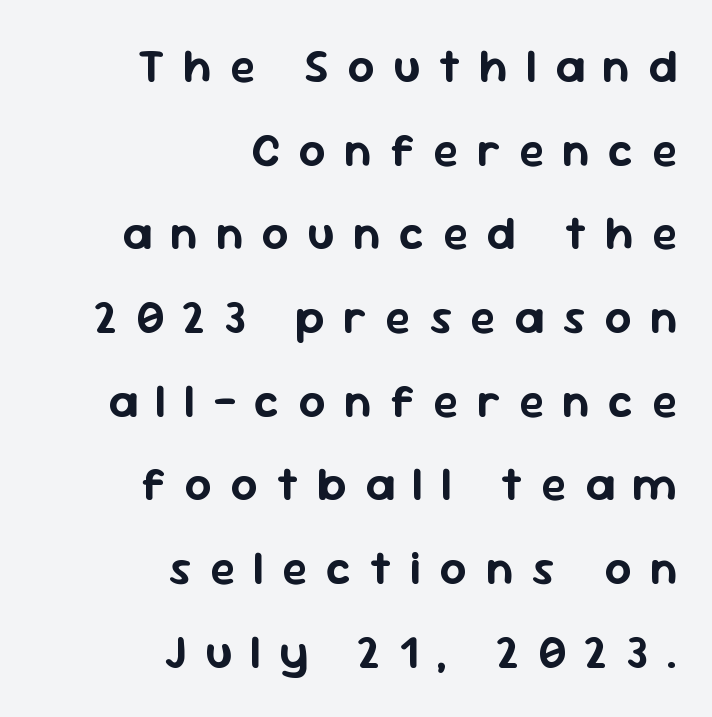
{"serif": "no", "italic": "no", "width": "normal", "stroke_contrast": "low", "x_height": "medium", "monospaced": "no", "underline": "no", "align": "right", "line_spacing_ratio": 1.78, "letter_spacing": "wide", "letter_spacing_em": 0.39, "glyph_px": 47}
